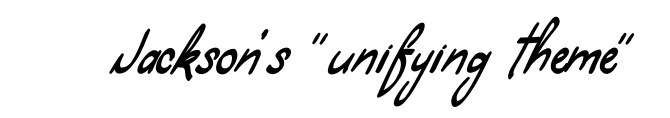
There is no visible air inserted between adjacent glyphs. A bare baseline throughout the passage. Type style note: lacks serifs. The passage shown is typed in a proportional face where columns would drift.
